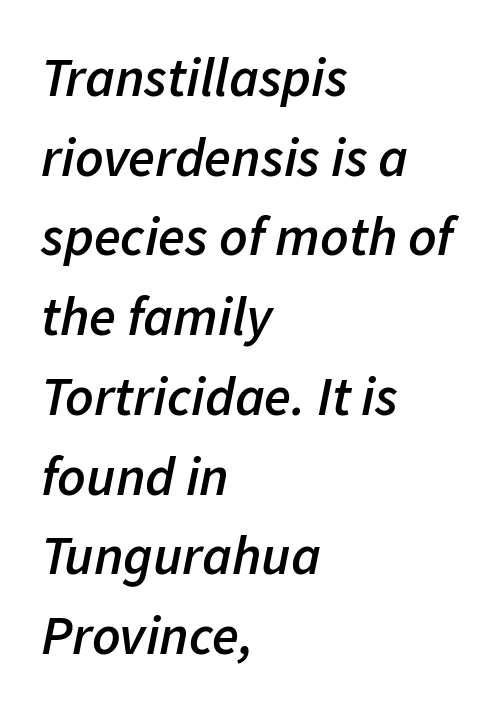
Q: Is the text bold? A: Semi-bold.
Q: Is the text italic (slanted)? A: Yes, it leans right by about 11 degrees.
Q: Is the text underlined? A: No.
Q: How is the paragraph aligned? A: Left-aligned.
Q: Is the spacing between letters normal or unusually wide? A: Normal.
Q: Is the spacing between lines tight, normal or loose? A: Normal.
Q: Width (condensed, normal, or wide)? A: Normal.
Q: Stroke contrast? A: Low.
Q: x-height? A: Medium.
Q: Monospaced? A: No.
